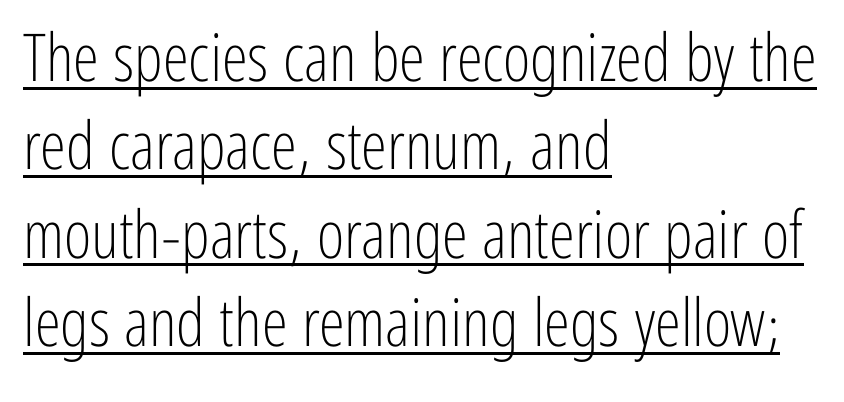
Q: Is the text bold? A: No.
Q: Is the text italic (slanted)? A: No, it is upright.
Q: Is the typeface a serif or a sans-serif typeface? A: Sans-serif.
Q: Is the text underlined? A: Yes.
Q: How is the paragraph aligned? A: Left-aligned.
Q: Is the spacing between letters normal or unusually wide? A: Normal.
Q: Is the spacing between lines tight, normal or loose? A: Normal.
Q: Width (condensed, normal, or wide)? A: Condensed.
Q: Stroke contrast? A: Low.
Q: x-height? A: Medium.
Q: Monospaced? A: No.
